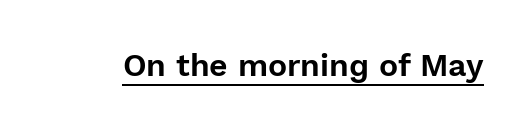
{"serif": "no", "italic": "no", "width": "normal", "x_height": "medium", "monospaced": "no", "underline": "yes", "letter_spacing": "normal", "letter_spacing_em": 0.0, "glyph_px": 32}
